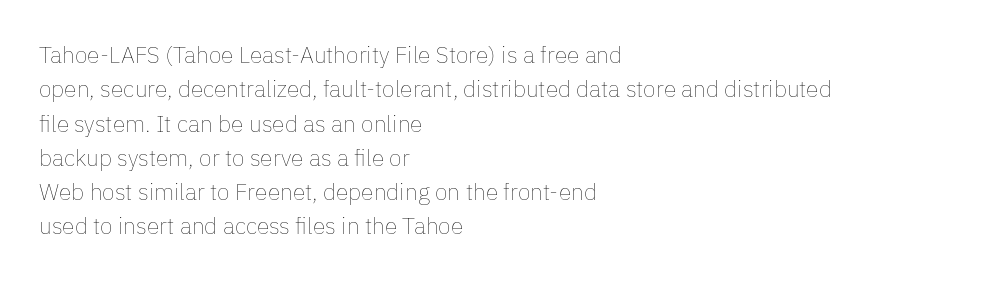
The vertical gap from one line to the next is medium. These lines were composed using upright roman letters. Horizontal alignment here is leftward, the default for most running prose. The gaps between neighbouring characters are ordinary and unremarkable. Weight: regular or lighter.
